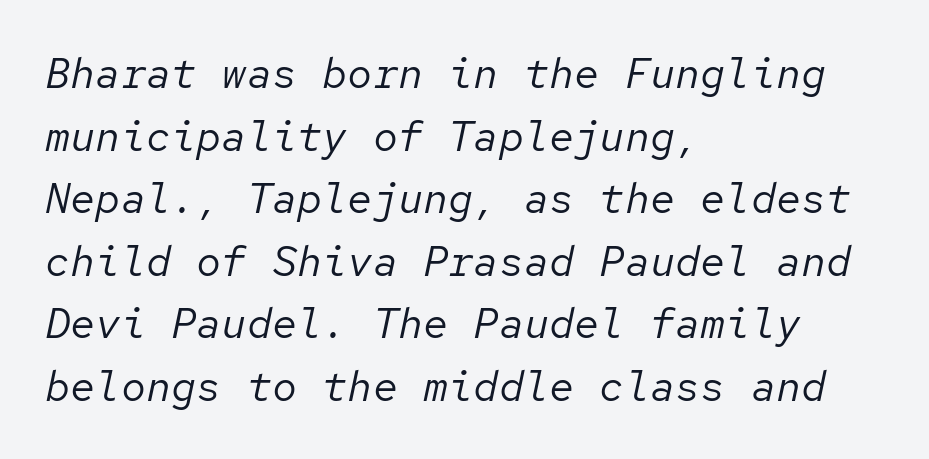
Q: Is the text bold? A: No.
Q: Is the text italic (slanted)? A: Yes, it leans right by about 12 degrees.
Q: Is the text underlined? A: No.
Q: How is the paragraph aligned? A: Left-aligned.
Q: Is the spacing between letters normal or unusually wide? A: Normal.
Q: Is the spacing between lines tight, normal or loose? A: Normal.
Q: Width (condensed, normal, or wide)? A: Normal.
Q: Stroke contrast? A: Low.
Q: x-height? A: Medium.
Q: Monospaced? A: Yes.
